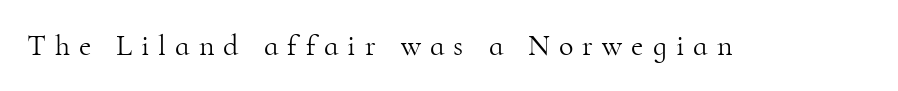
{"serif": "yes", "italic": "no", "bold": "no", "weight": "light", "width": "normal", "stroke_contrast": "high", "x_height": "small", "monospaced": "no", "underline": "no", "letter_spacing": "wide", "letter_spacing_em": 0.3, "glyph_px": 30}
